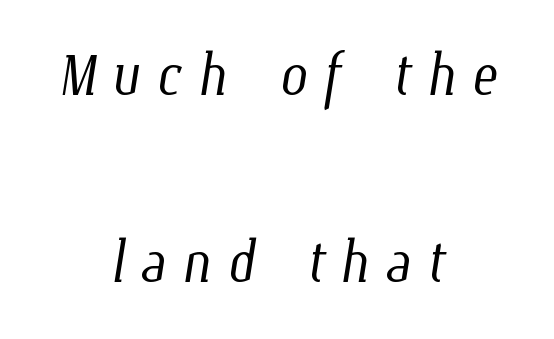
Q: Is the text bold? A: No.
Q: Is the text underlined? A: No.
Q: How is the paragraph aligned? A: Centered.
Q: Is the spacing between letters normal or unusually wide? A: Unusually wide.
Q: Is the spacing between lines tight, normal or loose? A: Loose.
Q: Width (condensed, normal, or wide)? A: Condensed.
Q: Stroke contrast? A: Low.
Q: x-height? A: Medium.
Q: Monospaced? A: No.
